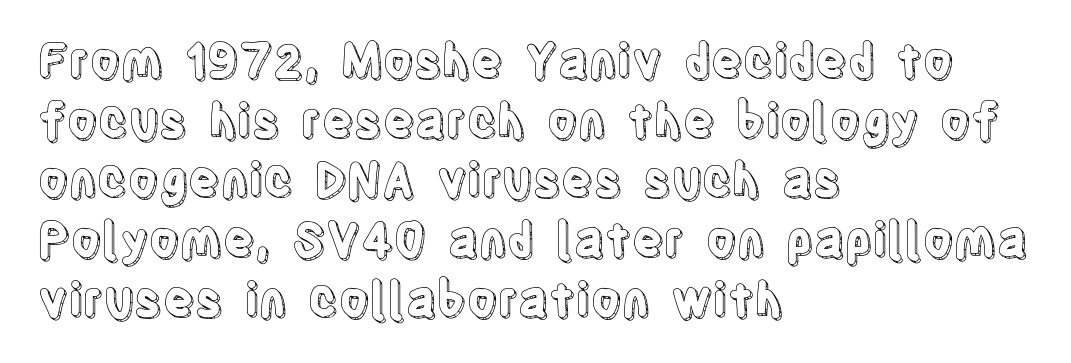
The image shows 47 px condensed type, upright; set left-aligned, normal line spacing (1.27x), normal letter spacing, not underlined; a large x-height.
